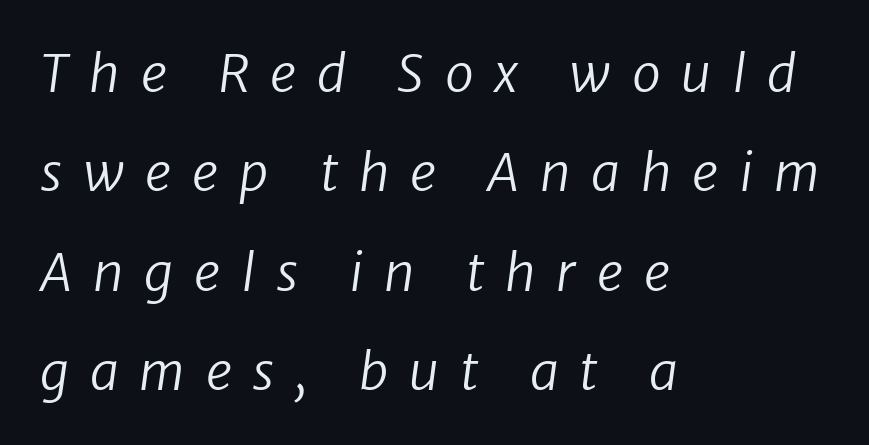
There's an unmistakable incline to the writing here. The gap between lines stays unmarked. Compared with typical paragraphs, the rows here are farther apart. Nothing heavy about these letters — not bold at all. The typesetter chose a ragged-right arrangement here. This rendering widens character spacing well past its baseline value.
